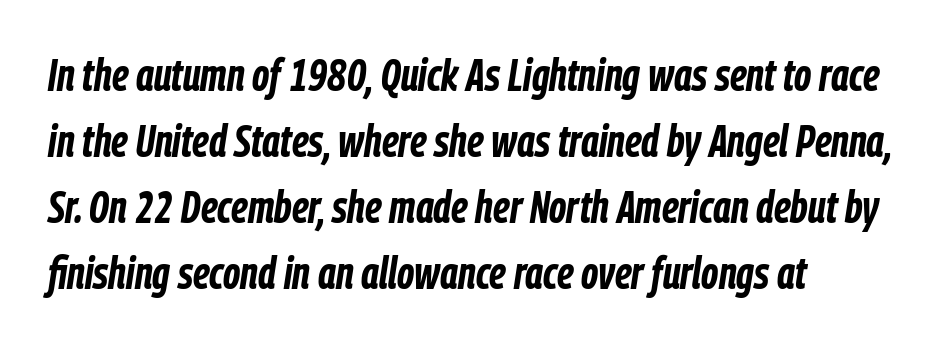
Successive baselines arrive at the customary interval. Observe the ordinary spacing: letters are neighbours, not strangers. Each letter keeps its own natural width here, so spacing adapts to shape. As a designer I'd log this as weight 700, bold. The words here are not underlined.
